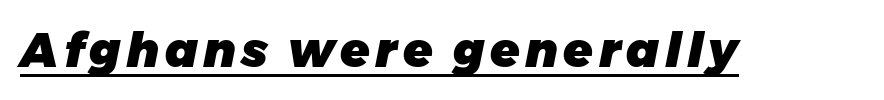
Varying glyph widths throughout — classic text-font behaviour. Italic: yes, the glyphs are oblique. Chunky letters — that's bold for sure. Glance below the letters and you will spot a drawn line.
